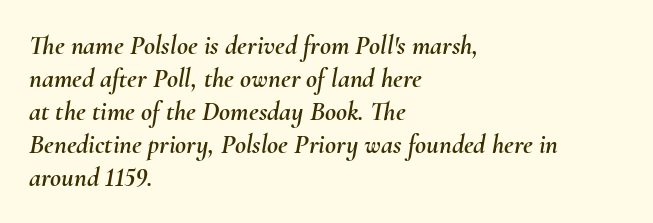
The image shows 27 px text type, italic (leaning right); set left-aligned, line spacing 1.22x, normal letter spacing, not underlined.
